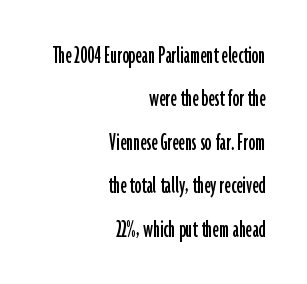
Q: Is the text italic (slanted)? A: No, it is upright.
Q: Is the text underlined? A: No.
Q: How is the paragraph aligned? A: Right-aligned.
Q: Is the spacing between letters normal or unusually wide? A: Normal.
Q: Is the spacing between lines tight, normal or loose? A: Normal.
